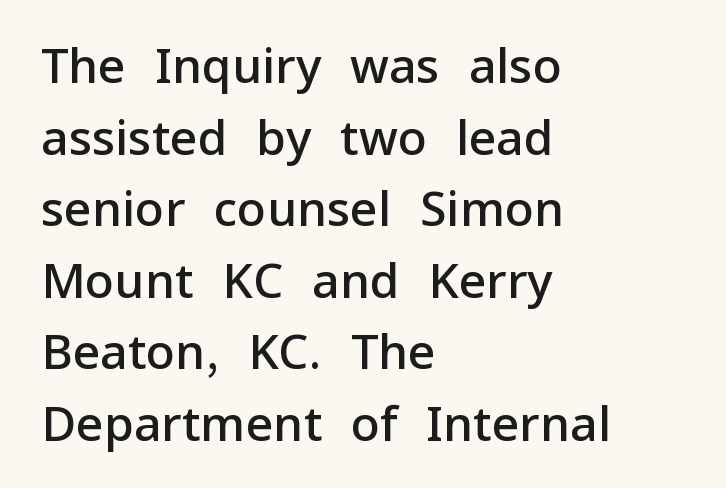
Q: Is the text bold? A: Semi-bold.
Q: Is the text italic (slanted)? A: No, it is upright.
Q: Is the typeface a serif or a sans-serif typeface? A: Sans-serif.
Q: Is the text underlined? A: No.
Q: How is the paragraph aligned? A: Left-aligned.
Q: Is the spacing between letters normal or unusually wide? A: Normal.
Q: Is the spacing between lines tight, normal or loose? A: Normal.
Q: Width (condensed, normal, or wide)? A: Normal.
Q: Stroke contrast? A: Low.
Q: x-height? A: Medium.
Q: Monospaced? A: No.
